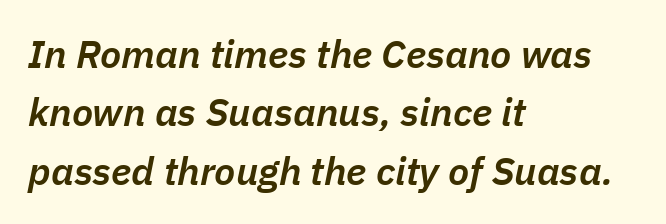
The space between consecutive lines is moderate. Emphasis-style slanted type is in use. Emphasis by weight is partial: semibold. The string is rendered with underlining switched off. Standard letterfit; no display-style spreading of the glyphs.
